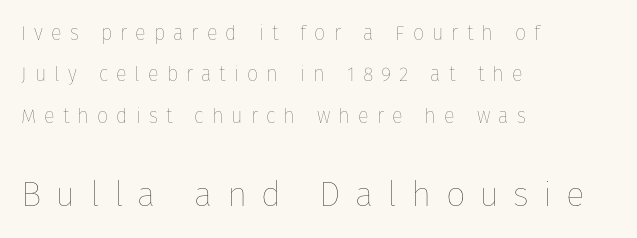
Q: Is the text bold? A: No.
Q: Is the text italic (slanted)? A: No, it is upright.
Q: Is the text underlined? A: No.
Q: How is the paragraph aligned? A: Left-aligned.
Q: Is the spacing between letters normal or unusually wide? A: Unusually wide.
Q: Is the spacing between lines tight, normal or loose? A: Loose.
Q: Which block of text is set in a larger size, the first (top) or the second (bottom)? A: The second (bottom) one.
Q: Width (condensed, normal, or wide)? A: Normal.
Q: Stroke contrast? A: Low.
Q: x-height? A: Medium.
Q: Monospaced? A: No.
